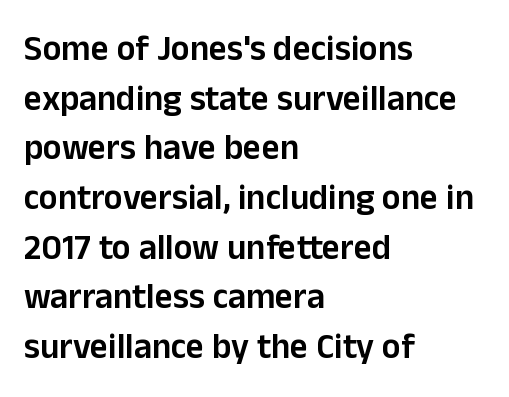
The image shows 35 px semibold sans-serif type, upright; set left-aligned, normal line spacing (1.42x), normal letter spacing, not underlined; low stroke contrast and a medium x-height.
